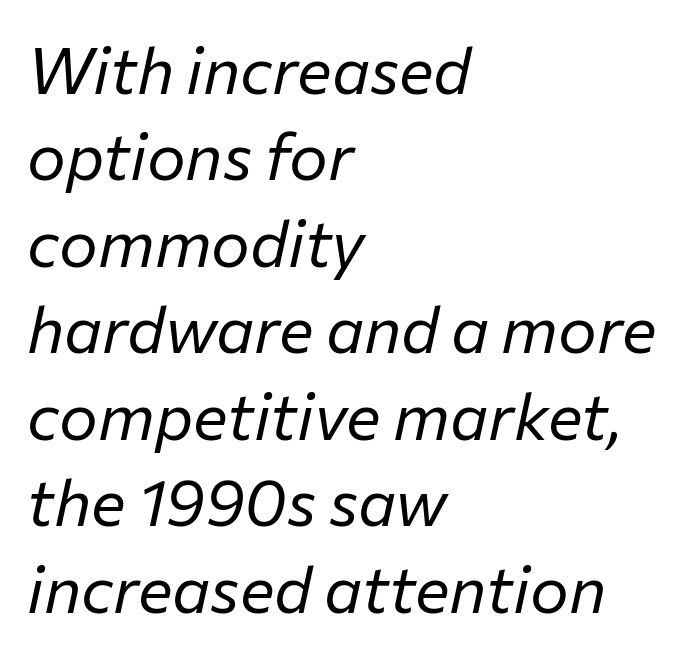
Q: Is the text bold? A: No.
Q: Is the text italic (slanted)? A: Yes, it leans right by about 12 degrees.
Q: Is the text underlined? A: No.
Q: How is the paragraph aligned? A: Left-aligned.
Q: Is the spacing between letters normal or unusually wide? A: Normal.
Q: Is the spacing between lines tight, normal or loose? A: Normal.
Q: Width (condensed, normal, or wide)? A: Normal.
Q: Stroke contrast? A: Low.
Q: x-height? A: Medium.
Q: Monospaced? A: No.
